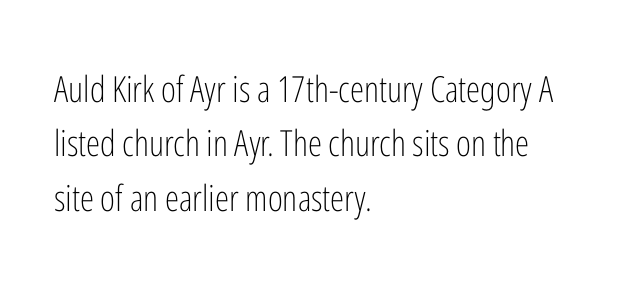
{"serif": "no", "italic": "no", "bold": "no", "weight": "light", "width": "condensed", "stroke_contrast": "low", "x_height": "medium", "monospaced": "no", "underline": "no", "align": "left", "line_spacing": "normal", "line_spacing_ratio": 1.51, "letter_spacing": "normal", "letter_spacing_em": 0.0, "glyph_px": 36}
